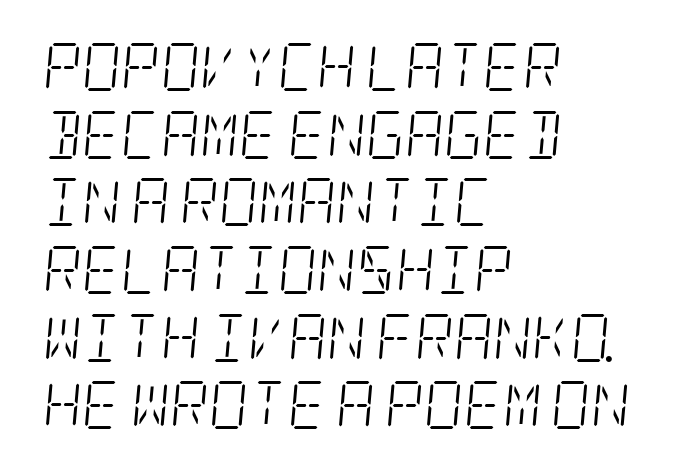
Q: Is the text bold? A: No.
Q: Is the text italic (slanted)? A: Yes, it leans right by about 5 degrees.
Q: Is the typeface a serif or a sans-serif typeface? A: Serif.
Q: Is the text underlined? A: No.
Q: How is the paragraph aligned? A: Left-aligned.
Q: Is the spacing between letters normal or unusually wide? A: Normal.
Q: Is the spacing between lines tight, normal or loose? A: Normal.
Q: Width (condensed, normal, or wide)? A: Condensed.
Q: Stroke contrast? A: Low.
Q: x-height? A: Large.
